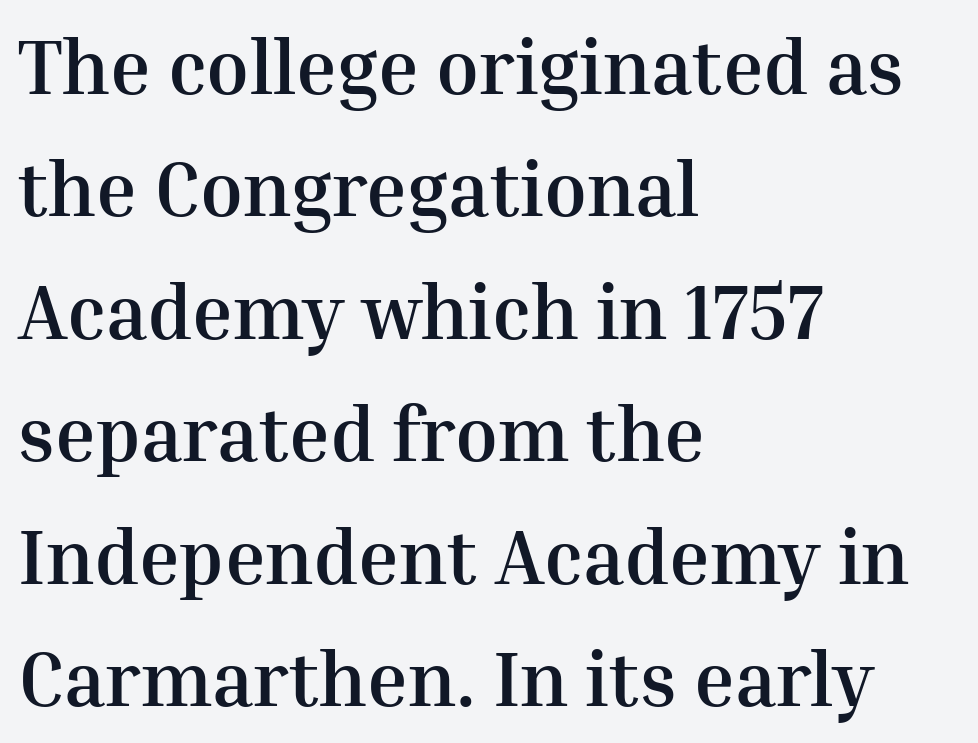
Q: Is the text bold? A: Yes.
Q: Is the text italic (slanted)? A: No, it is upright.
Q: Is the typeface a serif or a sans-serif typeface? A: Serif.
Q: Is the text underlined? A: No.
Q: How is the paragraph aligned? A: Left-aligned.
Q: Is the spacing between letters normal or unusually wide? A: Normal.
Q: Is the spacing between lines tight, normal or loose? A: Normal.
Q: Width (condensed, normal, or wide)? A: Normal.
Q: Stroke contrast? A: Medium.
Q: x-height? A: Medium.
Q: Monospaced? A: No.
